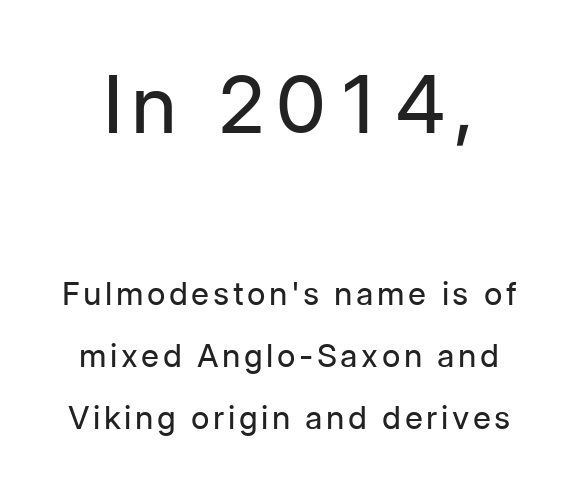
Which of the two is more prominent by size? The first, at the top. This is roman type, the default non-slanted kind. Leading: increased. Each letter keeps its own natural width here, so spacing adapts to shape.
